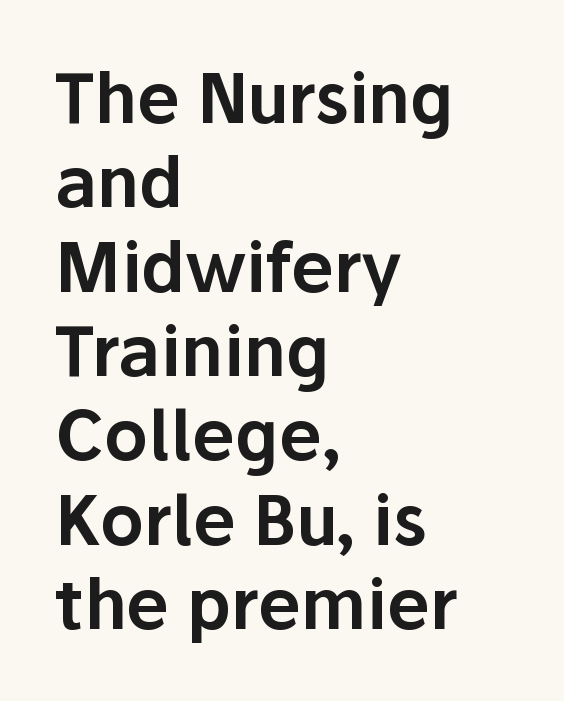
Q: Is the text italic (slanted)? A: No, it is upright.
Q: Is the typeface a serif or a sans-serif typeface? A: Sans-serif.
Q: Is the text underlined? A: No.
Q: How is the paragraph aligned? A: Left-aligned.
Q: Is the spacing between letters normal or unusually wide? A: Normal.
Q: Width (condensed, normal, or wide)? A: Normal.
Q: Stroke contrast? A: Low.
Q: x-height? A: Medium.
Q: Monospaced? A: No.
